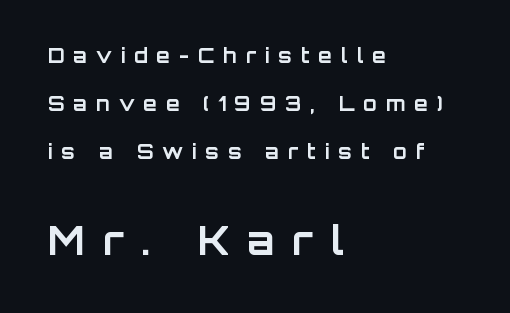
Q: Is the text bold? A: Yes.
Q: Is the text italic (slanted)? A: No, it is upright.
Q: Is the typeface a serif or a sans-serif typeface? A: Sans-serif.
Q: Is the text underlined? A: No.
Q: How is the paragraph aligned? A: Left-aligned.
Q: Is the spacing between letters normal or unusually wide? A: Unusually wide.
Q: Is the spacing between lines tight, normal or loose? A: Loose.
Q: Which block of text is set in a larger size, the first (top) or the second (bottom)? A: The second (bottom) one.
Q: Width (condensed, normal, or wide)? A: Normal.
Q: Stroke contrast? A: Low.
Q: x-height? A: Large.
Q: Monospaced? A: No.
